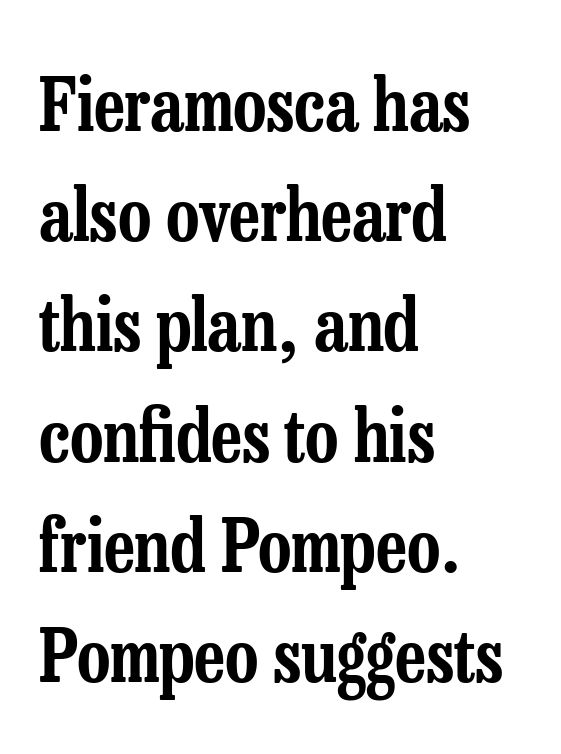
Q: Is the text italic (slanted)? A: No, it is upright.
Q: Is the typeface a serif or a sans-serif typeface? A: Serif.
Q: Is the text underlined? A: No.
Q: How is the paragraph aligned? A: Left-aligned.
Q: Is the spacing between letters normal or unusually wide? A: Normal.
Q: Is the spacing between lines tight, normal or loose? A: Normal.
Q: Width (condensed, normal, or wide)? A: Condensed.
Q: Stroke contrast? A: Low.
Q: x-height? A: Medium.
Q: Monospaced? A: No.
